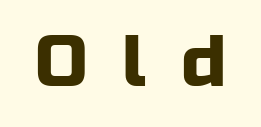
The image shows 72 px sans-serif type, upright; set unusually wide letter spacing (+0.48 em), not underlined; low stroke contrast and a medium x-height.
